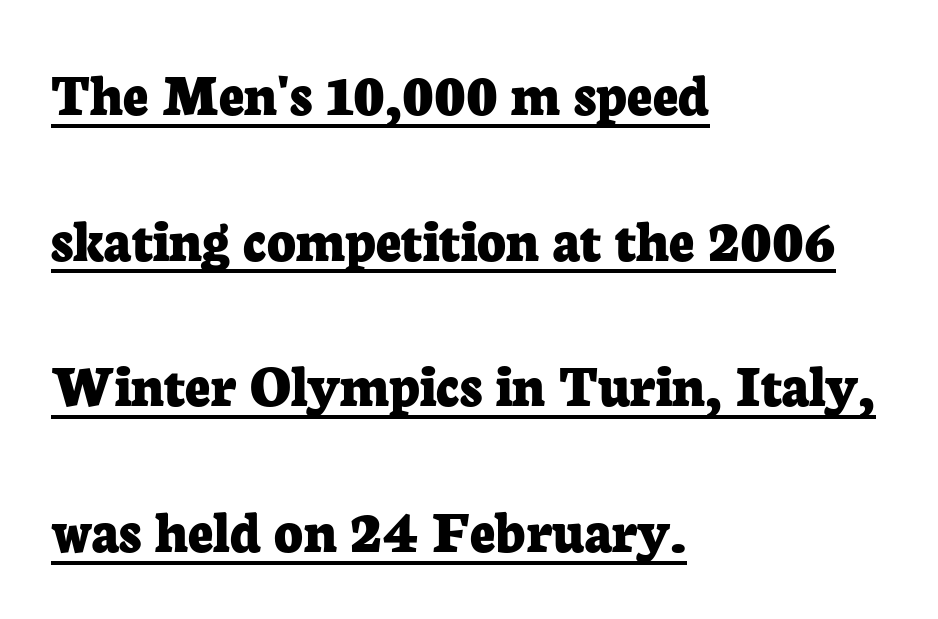
Q: Is the text bold? A: Yes.
Q: Is the text italic (slanted)? A: No, it is upright.
Q: Is the typeface a serif or a sans-serif typeface? A: Serif.
Q: Is the text underlined? A: Yes.
Q: How is the paragraph aligned? A: Left-aligned.
Q: Is the spacing between letters normal or unusually wide? A: Normal.
Q: Is the spacing between lines tight, normal or loose? A: Loose.
Q: Width (condensed, normal, or wide)? A: Normal.
Q: Stroke contrast? A: Low.
Q: x-height? A: Medium.
Q: Monospaced? A: No.
